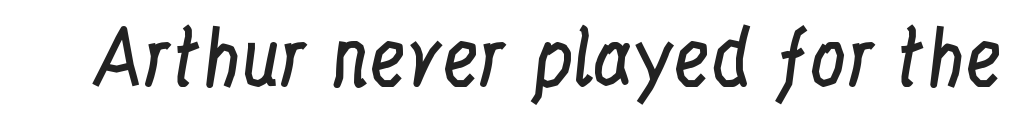
{"serif": "yes", "bold": "no", "weight": "regular", "width": "condensed", "stroke_contrast": "low", "x_height": "medium", "monospaced": "no", "underline": "no", "letter_spacing": "normal", "letter_spacing_em": 0.0, "glyph_px": 74}
